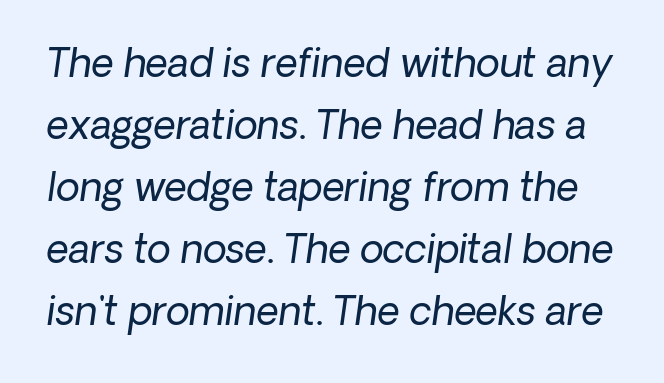
This rendering leaves character spacing at its baseline value. Spacing verdict: proportional, widths tailored to each character. Counters stay open thanks to moderate or lighter strokes. Students, observe: this is what conventionally led text looks like. The glyphs in this specimen are sans serif. Clear beneath every line of the passage.
